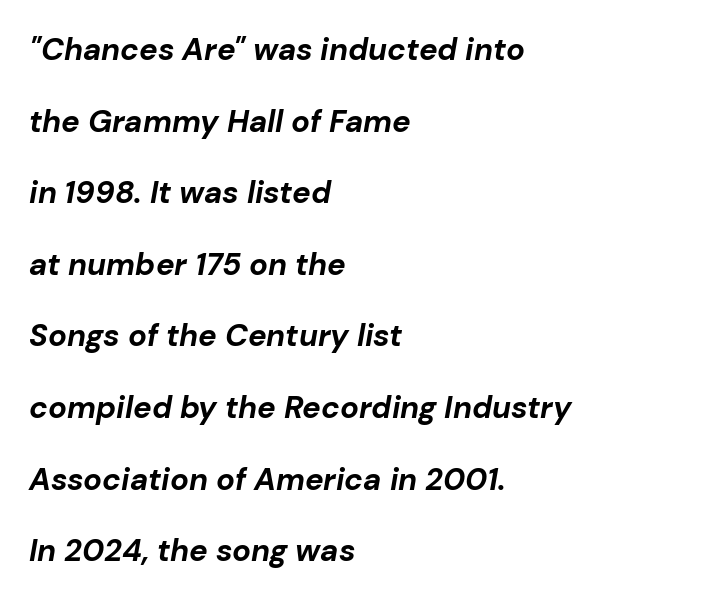
The image shows 31 px bold type, italic (leaning right); set left-aligned, loose line spacing (2.31x), normal letter spacing, not underlined; low stroke contrast and a medium x-height.
